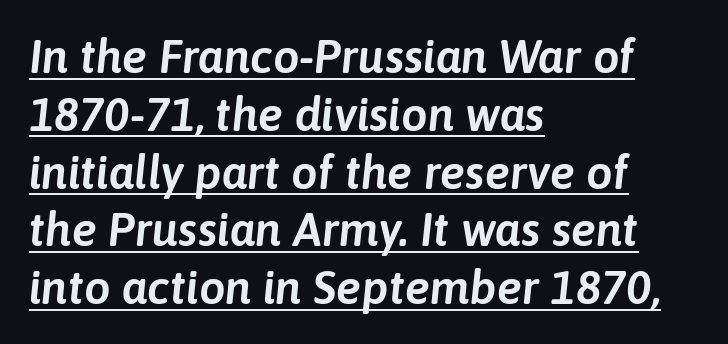
Q: Is the text italic (slanted)? A: Yes, it leans right by about 6 degrees.
Q: Is the text underlined? A: Yes.
Q: How is the paragraph aligned? A: Left-aligned.
Q: Is the spacing between letters normal or unusually wide? A: Normal.
Q: Width (condensed, normal, or wide)? A: Normal.
Q: Stroke contrast? A: Low.
Q: x-height? A: Medium.
Q: Monospaced? A: No.
